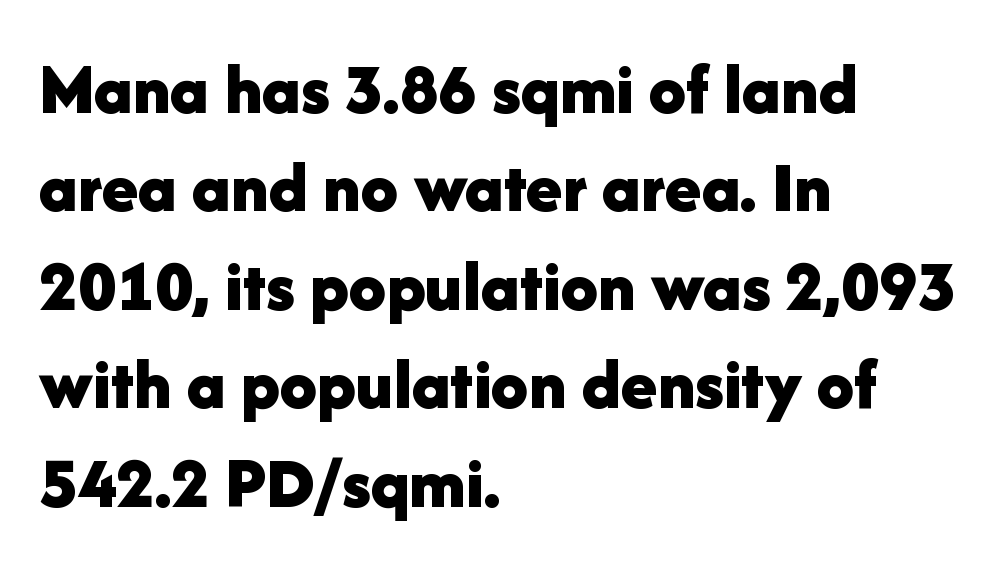
Typographically, this falls in the sans-serif category. You could not count columns in this text — the font is proportionally spaced. Teacher's note: observe the even left margin — that is flush-left alignment. Nobody touched the tracking dial on this one.
